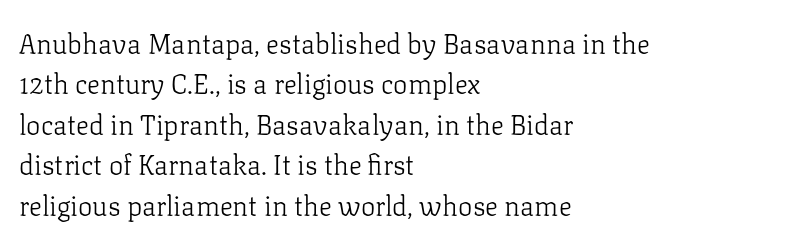
{"italic": "no", "bold": "no", "underline": "no", "align": "left", "line_spacing": "normal", "line_spacing_ratio": 1.5, "letter_spacing": "normal", "letter_spacing_em": 0.0, "glyph_px": 27}
